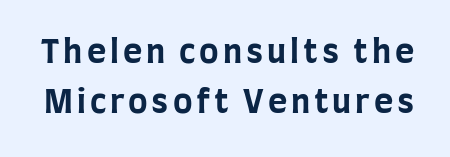
In terms of leading, this rendering sits right in the middle. The font family rendered here belongs to the sans-serif group. Quick note: not italic, upright. This sample has the flowing, uneven cadence of proportional lettering. The strokes are fattened all the way to bold. Check under the words: just untouched page.
